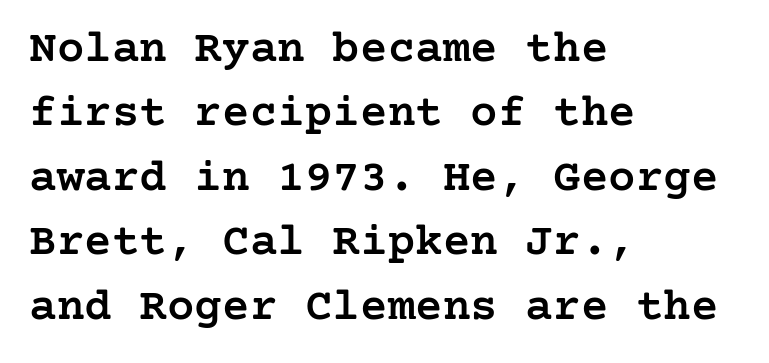
The image shows 46 px semibold serif type, upright; set left-aligned, normal line spacing (1.4x), normal letter spacing, not underlined; low stroke contrast and a medium x-height.
